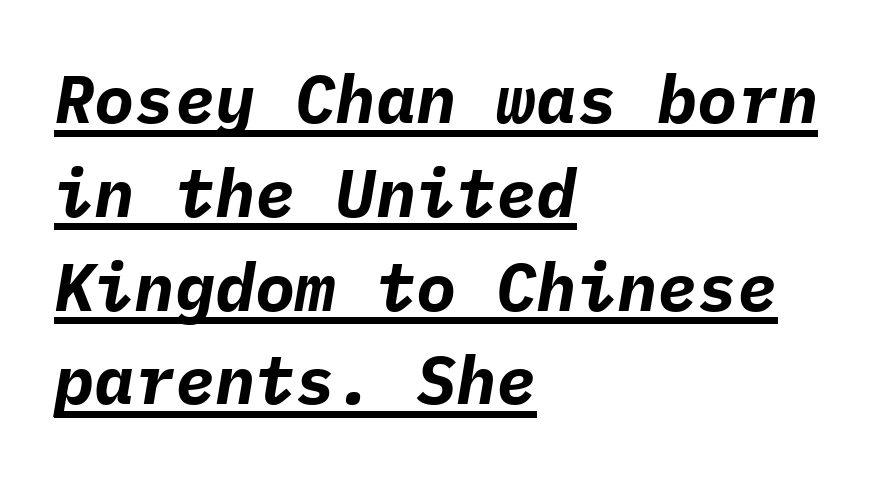
The image shows 67 px bold type, italic (leaning right), monospaced; set left-aligned, normal line spacing (1.4x), normal letter spacing, underlined; low stroke contrast and a medium x-height.
